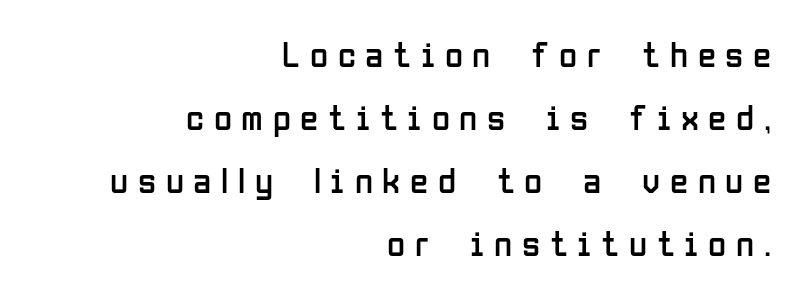
Vertical strokes here are truly vertical. Which margin do the lines hug? The right one — the left edge is uneven. Tracking here is generous; glyphs stand well apart from one another. The area under the type is left untouched. In terms of letterform style, serifs are entirely absent. Is there much room between lines? A standard amount, neither cramped nor airy.
